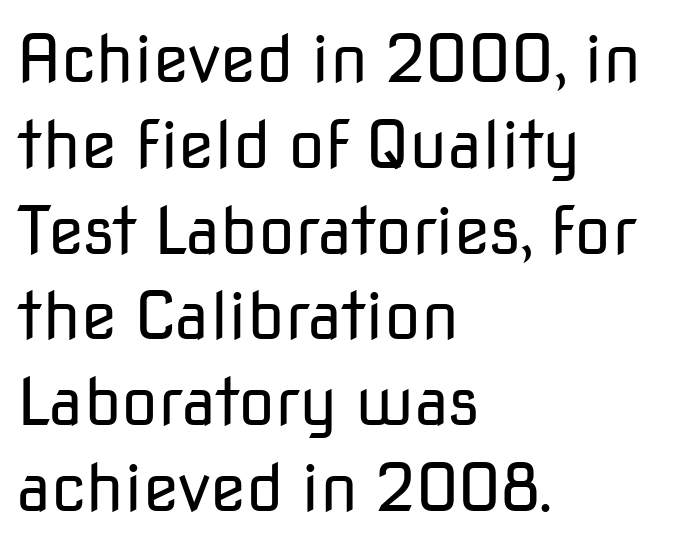
{"serif": "no", "italic": "no", "bold": "no", "weight": "regular", "width": "normal", "stroke_contrast": "low", "x_height": "medium", "monospaced": "no", "underline": "no", "align": "left", "line_spacing": "normal", "line_spacing_ratio": 1.3, "letter_spacing": "normal", "letter_spacing_em": 0.0, "glyph_px": 66}
